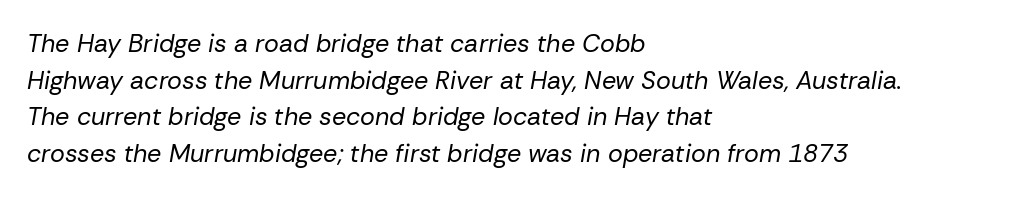
The image shows 25 px text type, italic (leaning right); set left-aligned, normal line spacing (1.47x), normal letter spacing, not underlined.
